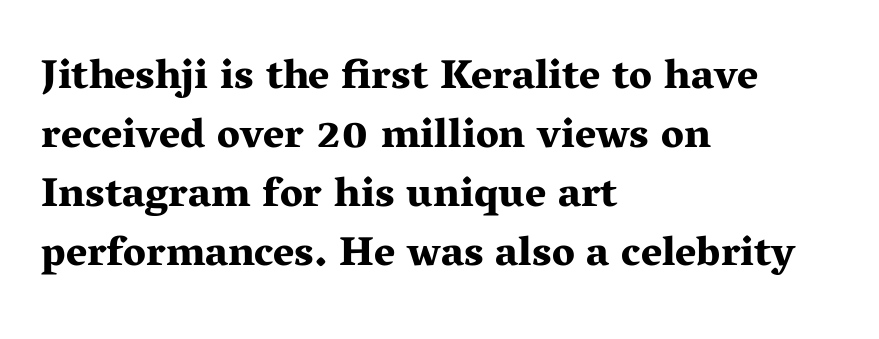
Q: Is the text bold? A: Yes.
Q: Is the text italic (slanted)? A: No, it is upright.
Q: Is the typeface a serif or a sans-serif typeface? A: Serif.
Q: Is the text underlined? A: No.
Q: How is the paragraph aligned? A: Left-aligned.
Q: Is the spacing between letters normal or unusually wide? A: Normal.
Q: Is the spacing between lines tight, normal or loose? A: Normal.
Q: Width (condensed, normal, or wide)? A: Wide.
Q: Stroke contrast? A: Medium.
Q: x-height? A: Medium.
Q: Monospaced? A: No.
